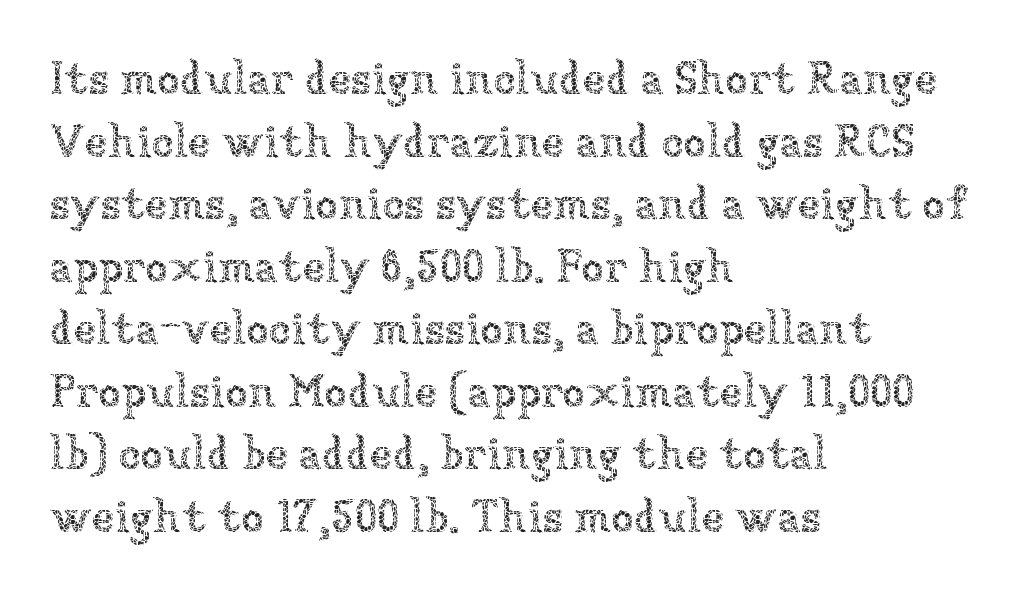
The image shows 46 px thin type, upright; set left-aligned, normal line spacing (1.36x), normal letter spacing, not underlined; low stroke contrast and a medium x-height.
